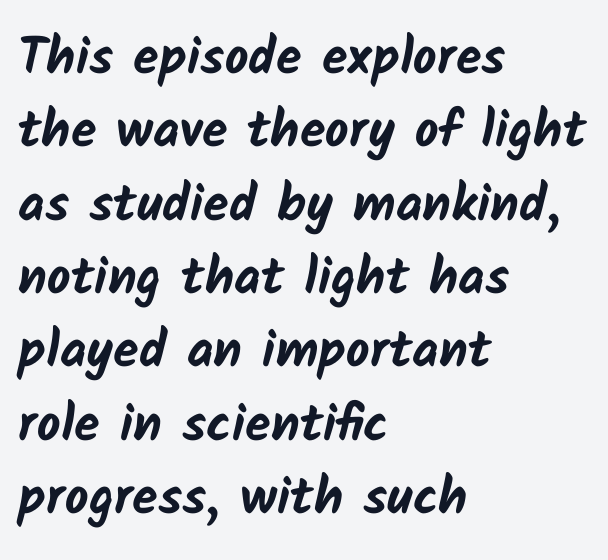
The image shows 52 px bold sans-serif type; set left-aligned, normal line spacing (1.41x), normal letter spacing, not underlined; low stroke contrast and a medium x-height.
